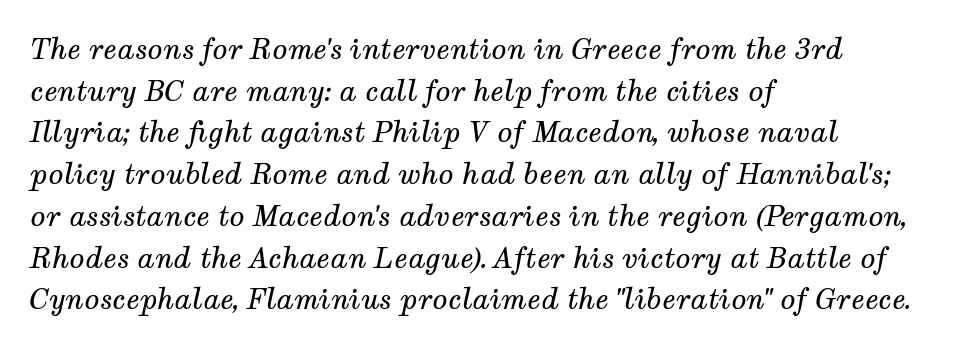
Q: Is the text bold? A: No.
Q: Is the text italic (slanted)? A: Yes, it leans right by about 12 degrees.
Q: Is the typeface a serif or a sans-serif typeface? A: Serif.
Q: Is the text underlined? A: No.
Q: How is the paragraph aligned? A: Left-aligned.
Q: Is the spacing between letters normal or unusually wide? A: Normal.
Q: Is the spacing between lines tight, normal or loose? A: Normal.
Q: Width (condensed, normal, or wide)? A: Normal.
Q: Stroke contrast? A: Medium.
Q: x-height? A: Medium.
Q: Monospaced? A: No.
